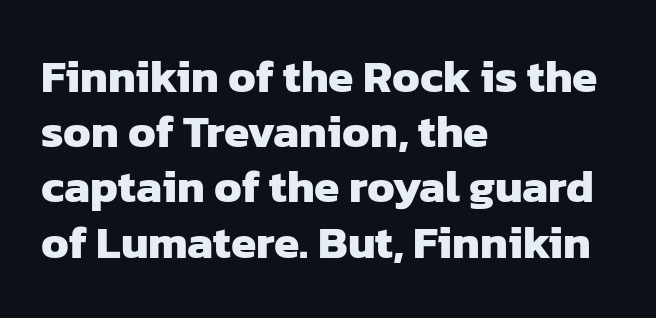
The image shows 46 px heavy sans-serif type; set left-aligned, line spacing 1.2x, normal letter spacing, not underlined; low stroke contrast and a medium x-height.
